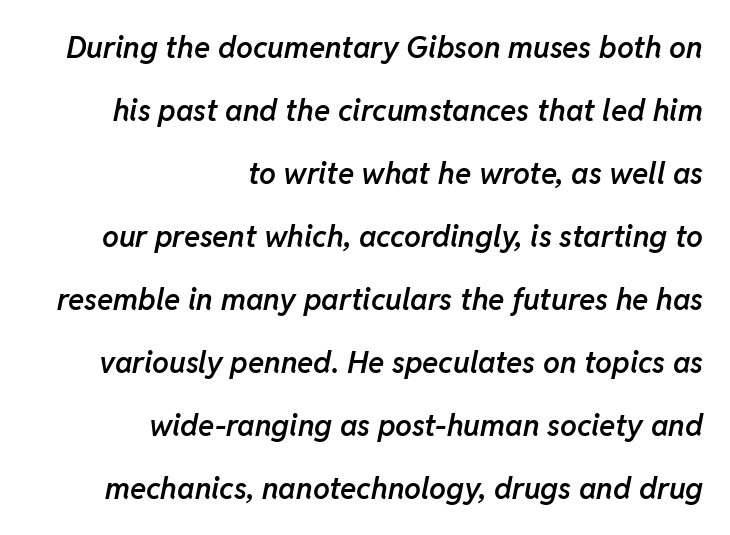
Q: Is the text bold? A: Semi-bold.
Q: Is the text italic (slanted)? A: Yes, it leans right by about 11 degrees.
Q: Is the text underlined? A: No.
Q: How is the paragraph aligned? A: Right-aligned.
Q: Is the spacing between letters normal or unusually wide? A: Normal.
Q: Is the spacing between lines tight, normal or loose? A: Loose.
Q: Width (condensed, normal, or wide)? A: Normal.
Q: Stroke contrast? A: Low.
Q: x-height? A: Medium.
Q: Monospaced? A: No.
